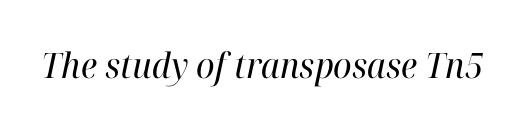
Q: Is the text bold? A: No.
Q: Is the text italic (slanted)? A: Yes, it leans right by about 12 degrees.
Q: Is the typeface a serif or a sans-serif typeface? A: Serif.
Q: Is the text underlined? A: No.
Q: Is the spacing between letters normal or unusually wide? A: Normal.
Q: Width (condensed, normal, or wide)? A: Normal.
Q: Stroke contrast? A: High.
Q: x-height? A: Medium.
Q: Monospaced? A: No.
